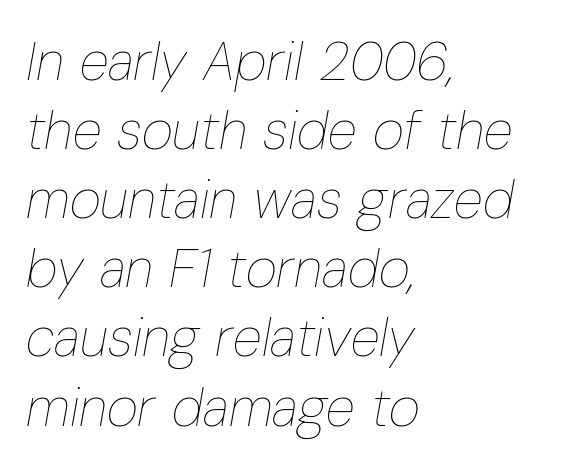
The image shows 54 px thin, condensed type, italic (leaning right); set left-aligned, normal line spacing (1.28x), normal letter spacing, not underlined; low stroke contrast and a medium x-height.
